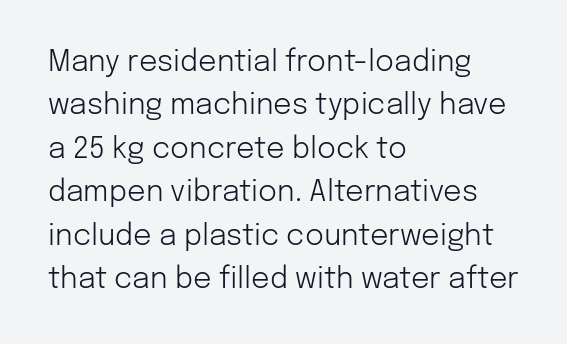
Q: Is the text bold? A: No.
Q: Is the text italic (slanted)? A: No, it is upright.
Q: Is the typeface a serif or a sans-serif typeface? A: Sans-serif.
Q: Is the text underlined? A: No.
Q: How is the paragraph aligned? A: Left-aligned.
Q: Is the spacing between letters normal or unusually wide? A: Normal.
Q: Is the spacing between lines tight, normal or loose? A: Normal.
Q: Width (condensed, normal, or wide)? A: Normal.
Q: Stroke contrast? A: Low.
Q: x-height? A: Medium.
Q: Monospaced? A: No.
